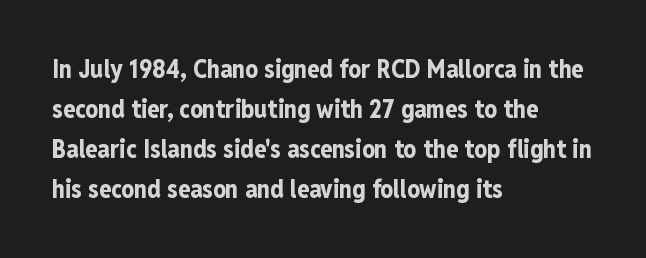
{"italic": "no", "bold": "yes", "underline": "no", "align": "left", "line_spacing": "normal", "line_spacing_ratio": 1.6, "letter_spacing": "normal", "letter_spacing_em": 0.0, "glyph_px": 25}
